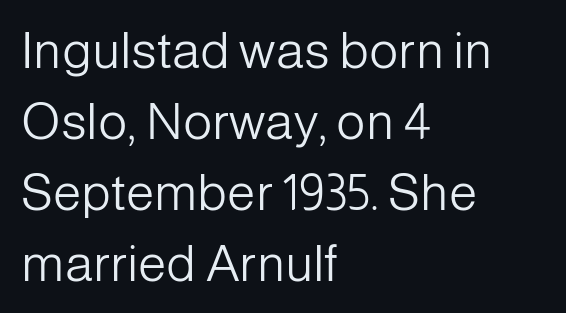
Weight: not bold — regular or lighter. This sample has the flowing, uneven cadence of proportional lettering. These lines sit exactly where default settings would place them. These lines are composed in type without serifs. There is no visible air inserted between adjacent glyphs.
